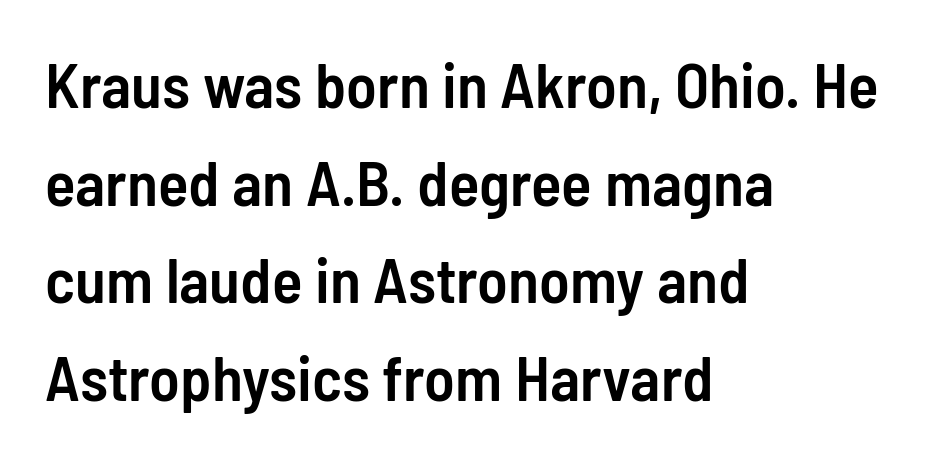
The characters look somewhat weighty, a semibold short of true bold. The typeface chosen for these lines omits serifs. Do the characters align in a grid? No, the font is proportional. The designer left line spacing at the default.
